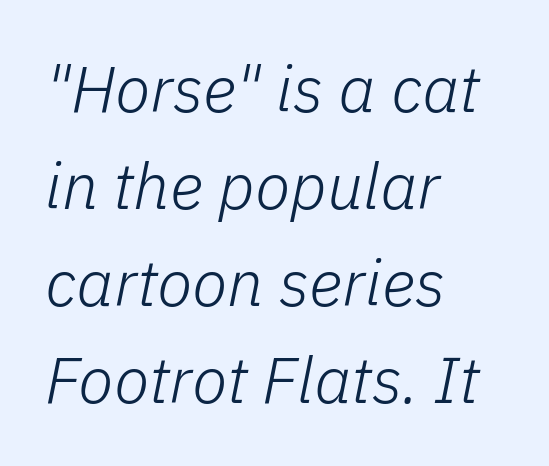
Horizontal bands of white between lines are of average thickness. These lines keep a tight, regular rhythm from letter to letter. Plain, unruled lines of type. The characters are drawn with everyday or finer stroke widths. The axis of the letterforms is tilted away from vertical.
